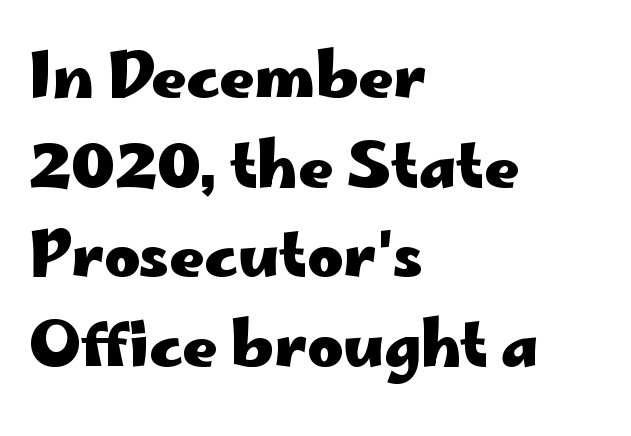
{"serif": "no", "italic": "no", "bold": "yes", "weight": "heavy", "width": "wide", "stroke_contrast": "low", "x_height": "small", "monospaced": "no", "underline": "no", "align": "left", "line_spacing": "normal", "line_spacing_ratio": 1.47, "letter_spacing": "normal", "letter_spacing_em": 0.0, "glyph_px": 61}
